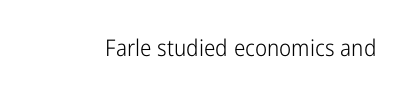
The type is set solid horizontally, with unmodified tracking. Words float on clear page, feet unadorned. A quiet, ordinary-to-light weight characterises the typeface. The type sits square on the baseline with zero lean.
